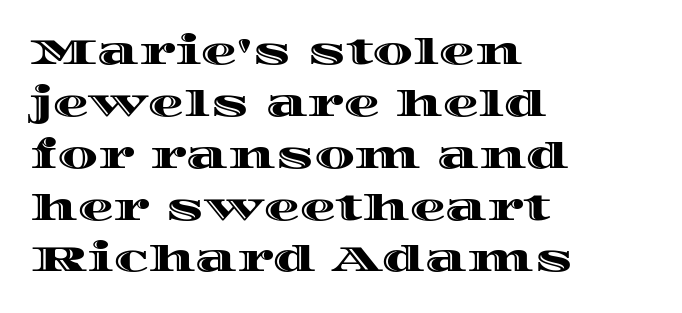
{"italic": "no", "width": "wide", "x_height": "large", "monospaced": "no", "underline": "no", "align": "left", "line_spacing": "normal", "line_spacing_ratio": 1.44, "letter_spacing": "normal", "letter_spacing_em": 0.0, "glyph_px": 36}
